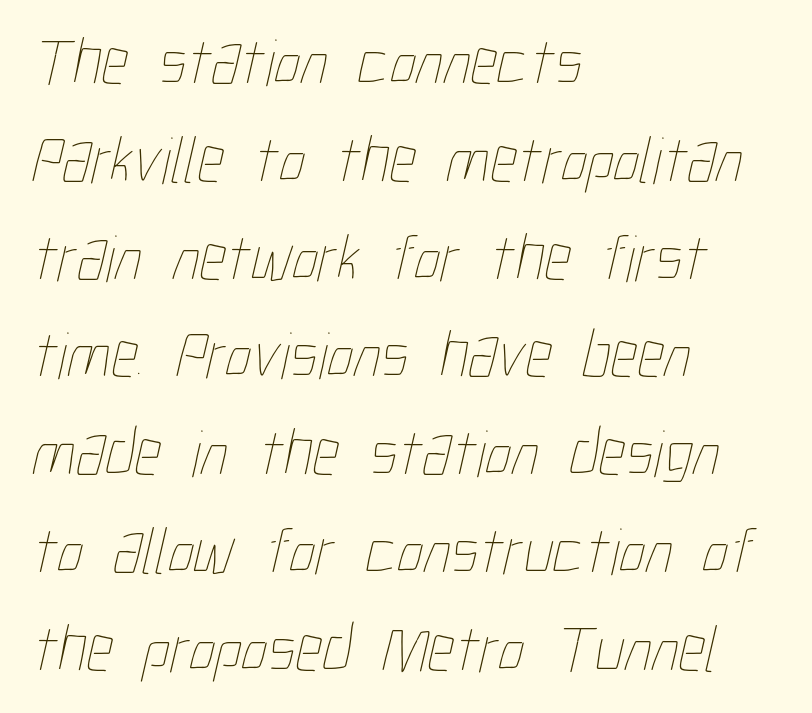
Q: Is the text bold? A: No.
Q: Is the text underlined? A: No.
Q: How is the paragraph aligned? A: Left-aligned.
Q: Is the spacing between letters normal or unusually wide? A: Normal.
Q: Is the spacing between lines tight, normal or loose? A: Normal.
Q: Width (condensed, normal, or wide)? A: Condensed.
Q: Stroke contrast? A: Low.
Q: x-height? A: Medium.
Q: Monospaced? A: No.
